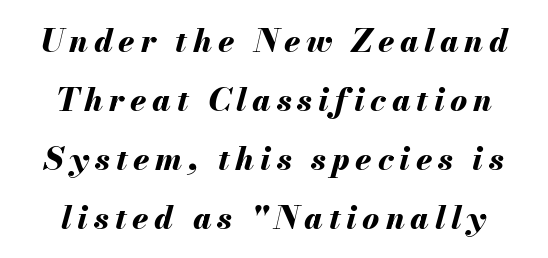
The image shows 32 px bold type, italic (leaning right); set centered, line spacing 1.84x, not underlined; medium stroke contrast and a small x-height.
